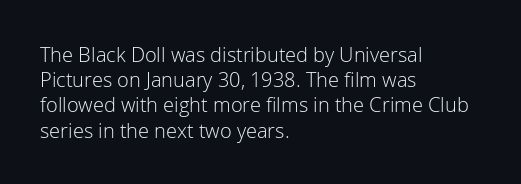
The image shows 20 px text type, upright; set left-aligned, normal line spacing (1.26x), normal letter spacing, not underlined.
